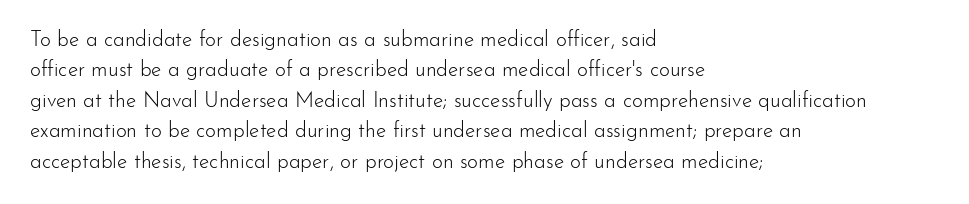
{"italic": "no", "bold": "no", "underline": "no", "align": "left", "line_spacing": "normal", "line_spacing_ratio": 1.45, "letter_spacing": "normal", "letter_spacing_em": 0.0, "glyph_px": 21}
